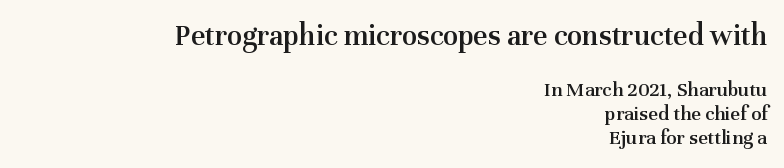
{"serif": "yes", "italic": "no", "bold": "semi", "weight": "semibold", "width": "normal", "stroke_contrast": "medium", "x_height": "medium", "monospaced": "no", "underline": "no", "align": "right", "line_spacing": "tight", "line_spacing_ratio": 1.14, "letter_spacing": "normal", "letter_spacing_em": 0.0, "larger_block": "first", "size_ratio": 1.48, "glyph_px": 31}
